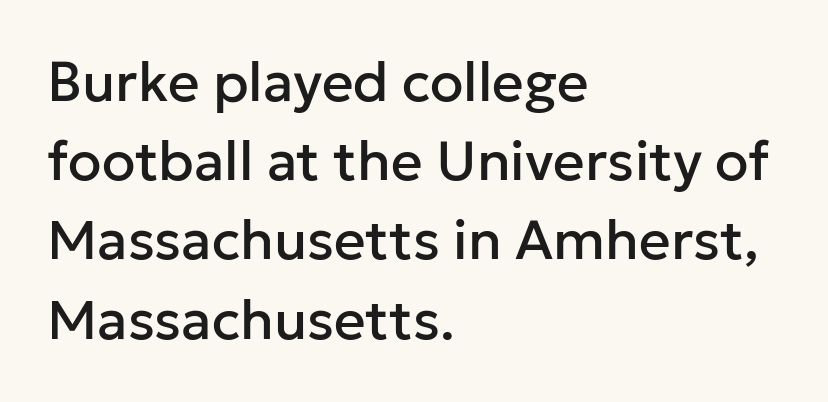
The image shows 55 px sans-serif type, upright; set left-aligned, normal line spacing (1.44x), normal letter spacing, not underlined; low stroke contrast and a medium x-height.
